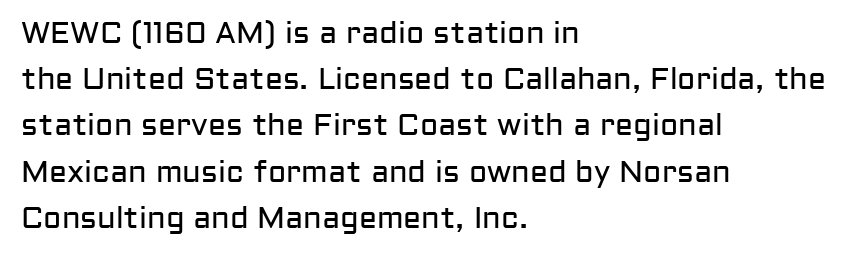
Anything drawn beneath the words? Only blank space. Letters have the restrained weight of plain body copy at most. Letter spacing: default. How would I describe the line gaps? Plain and ordinary. Left-aligned paragraph, ragged on the right.
